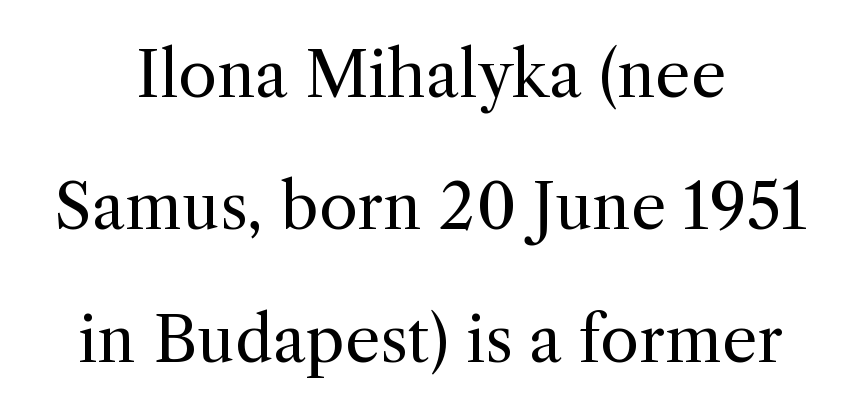
The rendering positions every line midway between the sides. Stems here are at most as thick as an everyday book face. If you drew a line through each stem, it would be perfectly vertical. Compared with typical body copy, the letter spacing here is the same.
